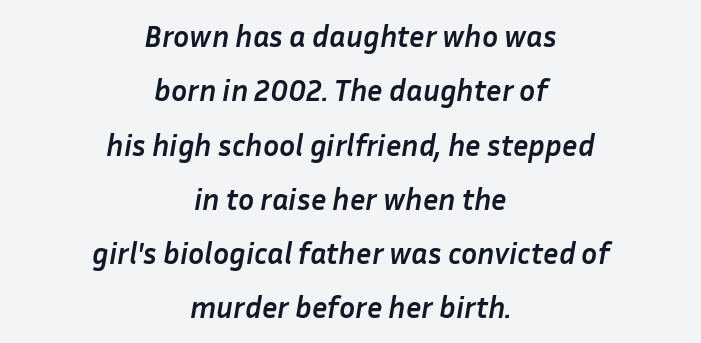
The passage shown is not underscored anywhere. The setting favours the middle, as headings and verse often do. Short note: letters normally spaced. Weight check: bold — yes, fully. The whole block is typeset with a tilt.
